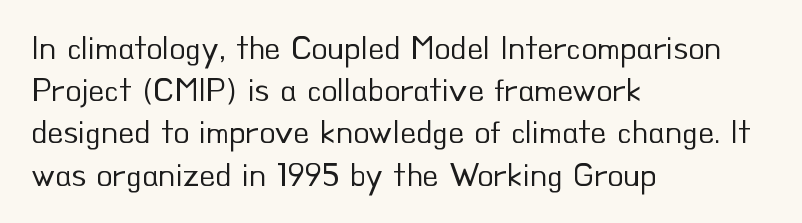
{"serif": "no", "italic": "no", "bold": "no", "weight": "regular", "width": "normal", "stroke_contrast": "low", "x_height": "small", "monospaced": "no", "underline": "no", "align": "left", "line_spacing": "normal", "line_spacing_ratio": 1.28, "letter_spacing": "normal", "letter_spacing_em": 0.0, "glyph_px": 33}
